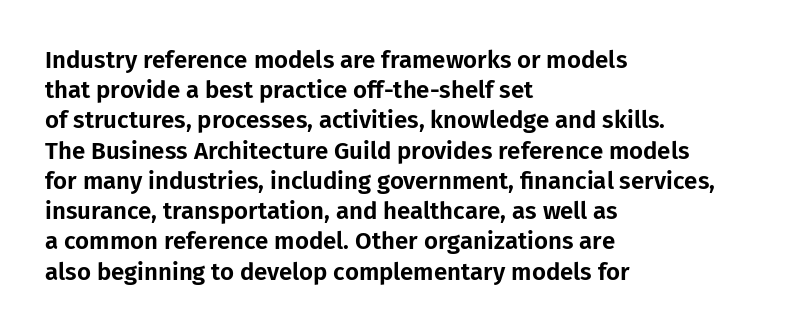
Q: Is the text italic (slanted)? A: No, it is upright.
Q: Is the text underlined? A: No.
Q: How is the paragraph aligned? A: Left-aligned.
Q: Is the spacing between letters normal or unusually wide? A: Normal.
Q: Is the spacing between lines tight, normal or loose? A: Normal.
